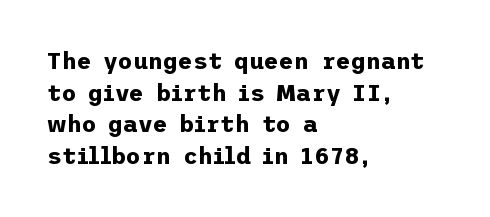
The lines are quadded left. Regular leading. Nothing unusual about the tracking: characters are spaced as the font intends. The font is running at its bold setting. Tall strokes in this sample are plumb rather than angled.
